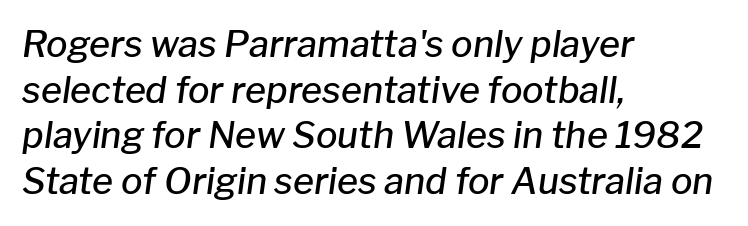
Q: Is the text bold? A: Semi-bold.
Q: Is the text italic (slanted)? A: Yes, it leans right by about 8 degrees.
Q: Is the text underlined? A: No.
Q: How is the paragraph aligned? A: Left-aligned.
Q: Is the spacing between letters normal or unusually wide? A: Normal.
Q: Is the spacing between lines tight, normal or loose? A: Normal.
Q: Width (condensed, normal, or wide)? A: Normal.
Q: Stroke contrast? A: Low.
Q: x-height? A: Medium.
Q: Monospaced? A: No.
